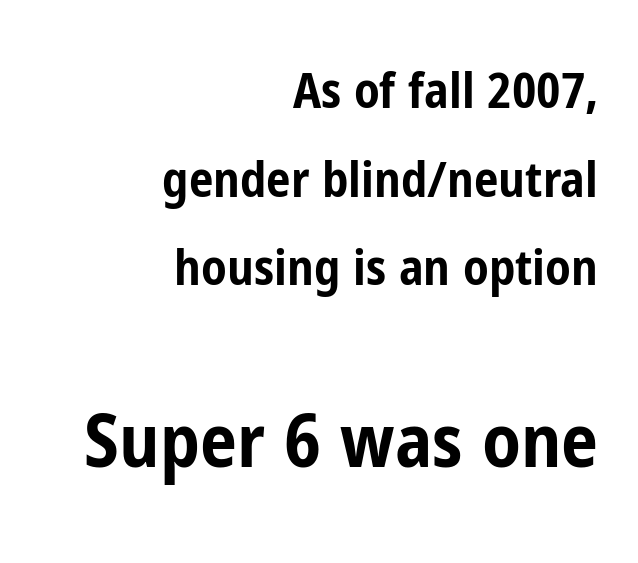
{"serif": "no", "italic": "no", "bold": "yes", "weight": "bold", "width": "condensed", "stroke_contrast": "low", "x_height": "medium", "monospaced": "no", "underline": "no", "align": "right", "line_spacing_ratio": 1.81, "letter_spacing": "normal", "letter_spacing_em": 0.0, "larger_block": "second", "size_ratio": 1.51, "glyph_px": 74}
